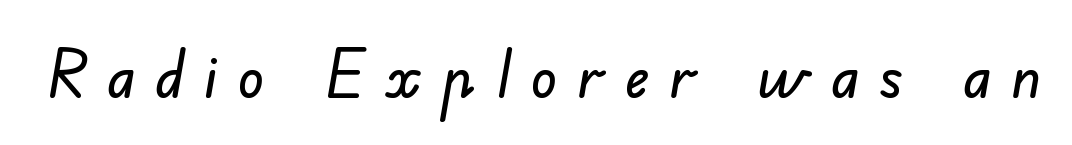
{"serif": "no", "width": "normal", "stroke_contrast": "low", "x_height": "small", "monospaced": "no", "underline": "no", "letter_spacing": "wide", "letter_spacing_em": 0.31, "glyph_px": 65}
